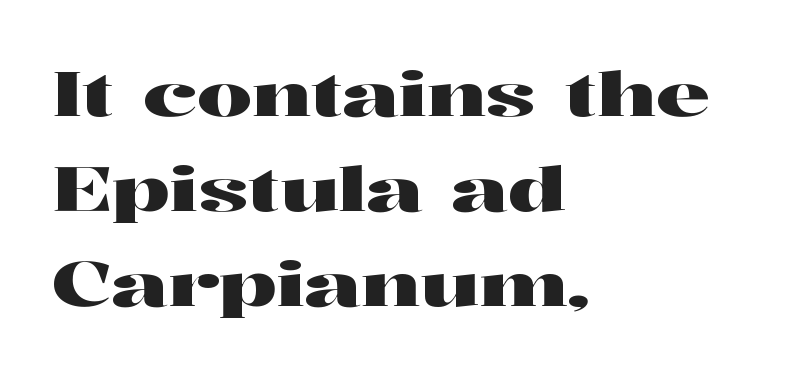
The rendering keeps characters at their native spacing. If you drew a ruler down the left edge, every line would touch it. The designer went with a serif here, giving each stem small feet. It's the straight-up-and-down kind of type. Spacing verdict: proportional, widths tailored to each character. Normally led — the rows are evenly, conventionally spaced.
